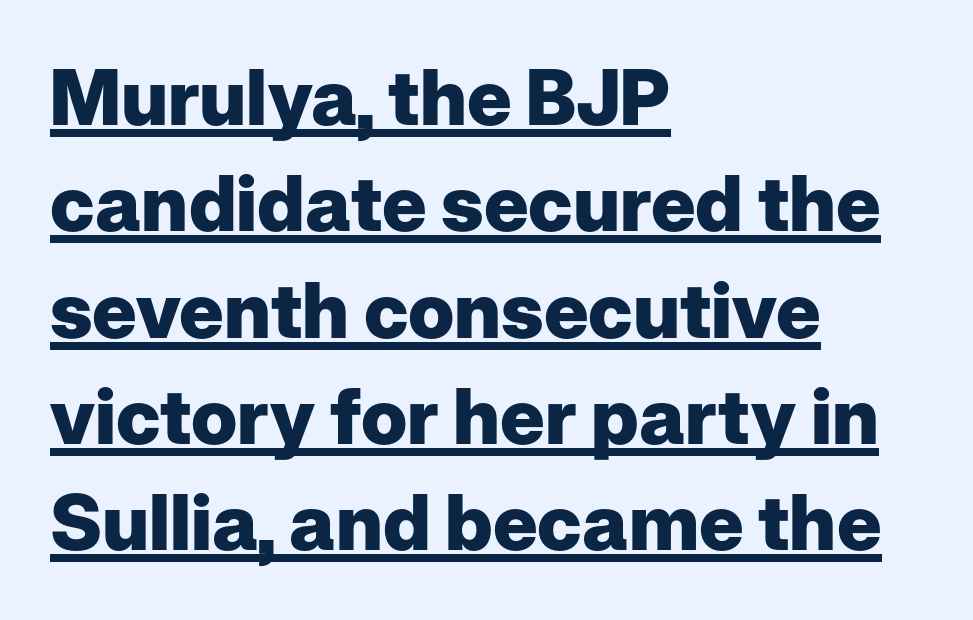
The image shows 77 px heavy sans-serif type, upright; set left-aligned, normal line spacing (1.38x), normal letter spacing, underlined; low stroke contrast and a medium x-height.
